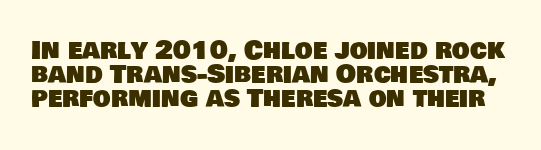
The image shows 25 px text type; set tight line spacing (0.97x), normal letter spacing, not underlined.
